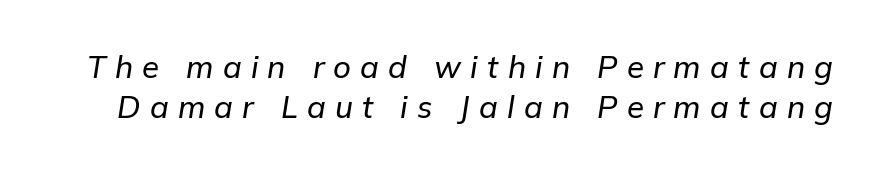
Q: Is the text italic (slanted)? A: Yes, it leans right by about 9 degrees.
Q: Is the text underlined? A: No.
Q: Is the spacing between letters normal or unusually wide? A: Unusually wide.
Q: Is the spacing between lines tight, normal or loose? A: Normal.
Q: Width (condensed, normal, or wide)? A: Normal.
Q: Stroke contrast? A: Low.
Q: x-height? A: Medium.
Q: Monospaced? A: No.
